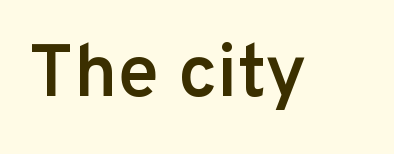
The face used here is a semibold: visibly heavier than regular, lighter than bold. Anything drawn beneath the words? Only blank space. Font category for this specimen: sans-serif. Compared with typical body copy, the letter spacing here is the same. Looks like regular typesetting: each glyph gets only the width it needs. You can tell it's not italic because the verticals are truly vertical.
